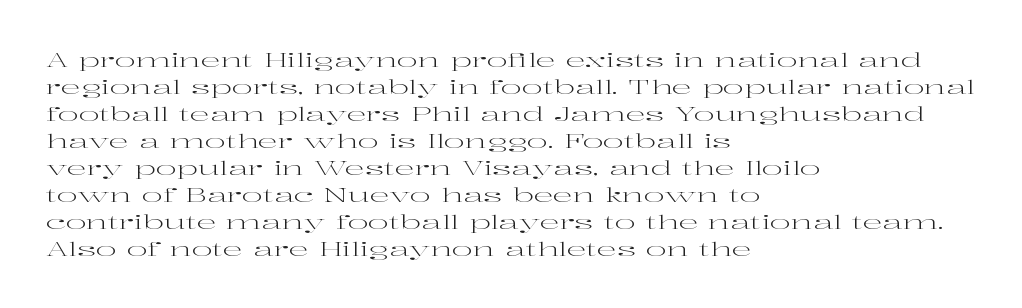
{"italic": "no", "bold": "no", "underline": "no", "align": "left", "line_spacing": "normal", "line_spacing_ratio": 1.35, "letter_spacing": "normal", "letter_spacing_em": 0.0, "glyph_px": 20}
